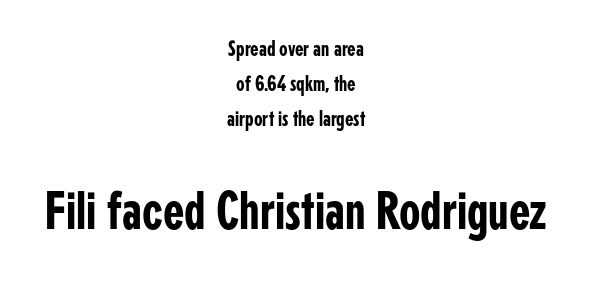
The image shows 55 px condensed sans-serif type, upright; set centered, normal line spacing (1.58x), normal letter spacing, not underlined; the second (bottom) block is 2.5x larger; low stroke contrast and a medium x-height.
